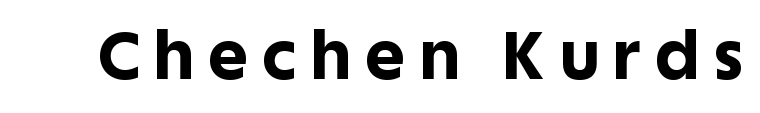
{"serif": "no", "italic": "no", "bold": "yes", "weight": "bold", "width": "normal", "x_height": "large", "monospaced": "no", "underline": "no", "letter_spacing": "wide", "letter_spacing_em": 0.23, "glyph_px": 67}
